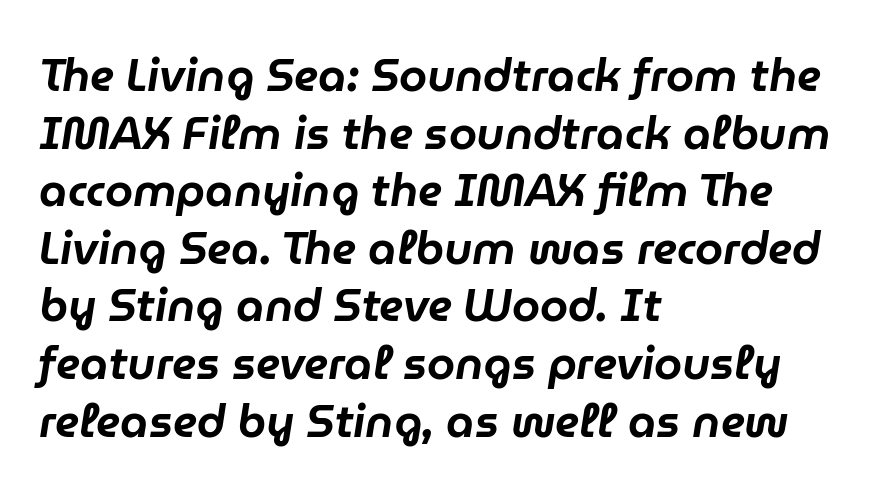
Think of a printed novel: that variable character pitch is what you see here. Just letters on the line, the space beneath them empty. The rendering applies a slant to the glyphs. Normally led — the rows are evenly, conventionally spaced. The face used here is rendered with its standard letterfit. Is the block centered? No — it sits flush against the left margin.
